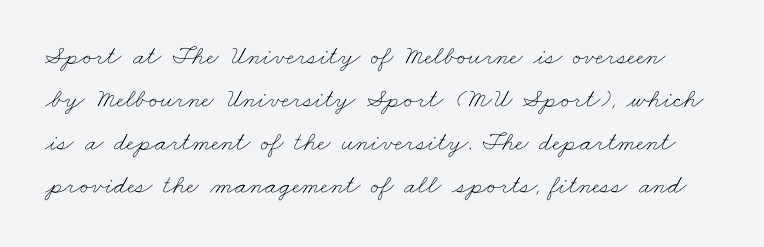
The image shows 27 px text type; set normal line spacing (1.59x), normal letter spacing, not underlined.
